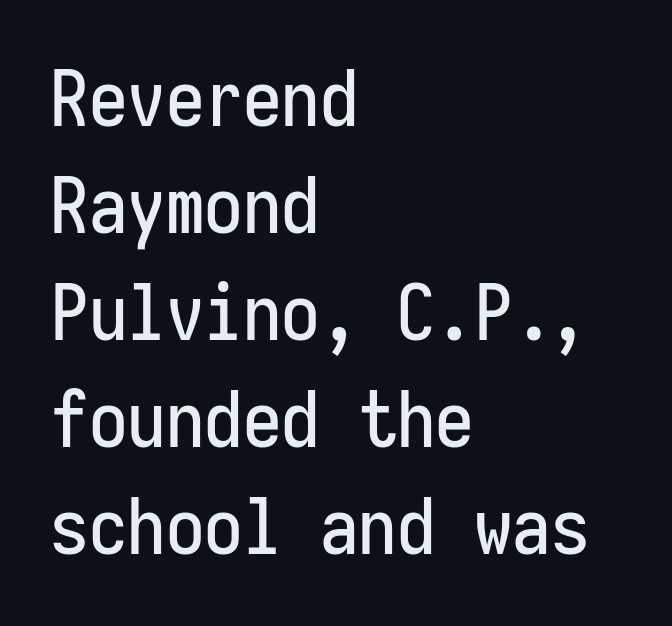
The image shows 77 px condensed sans-serif type, upright, monospaced; set left-aligned, normal line spacing (1.39x), normal letter spacing, not underlined; low stroke contrast and a medium x-height.
